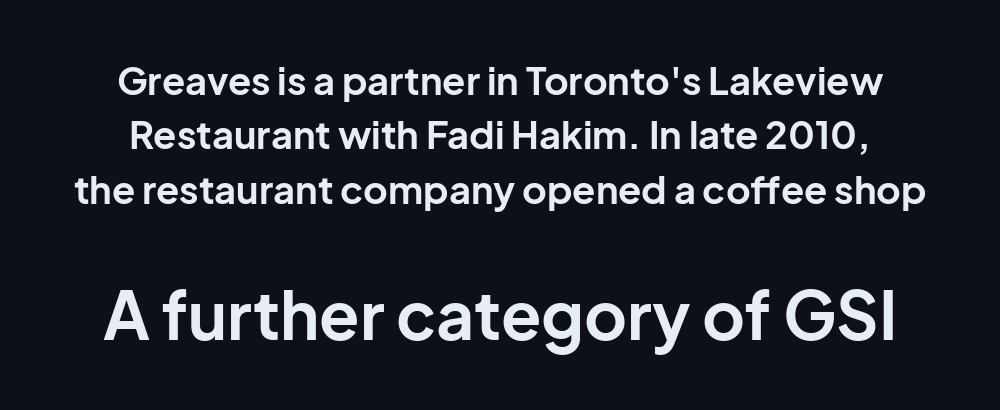
Q: Is the text bold? A: Yes.
Q: Is the text italic (slanted)? A: No, it is upright.
Q: Is the typeface a serif or a sans-serif typeface? A: Sans-serif.
Q: Is the text underlined? A: No.
Q: Is the spacing between letters normal or unusually wide? A: Normal.
Q: Is the spacing between lines tight, normal or loose? A: Normal.
Q: Which block of text is set in a larger size, the first (top) or the second (bottom)? A: The second (bottom) one.
Q: Width (condensed, normal, or wide)? A: Normal.
Q: Stroke contrast? A: Low.
Q: x-height? A: Medium.
Q: Monospaced? A: No.
